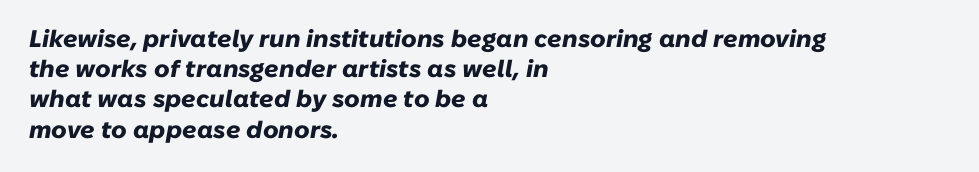
Q: Is the text bold? A: Yes.
Q: Is the text italic (slanted)? A: Yes, it leans right by about 10 degrees.
Q: Is the text underlined? A: No.
Q: How is the paragraph aligned? A: Left-aligned.
Q: Is the spacing between letters normal or unusually wide? A: Normal.
Q: Is the spacing between lines tight, normal or loose? A: Normal.
